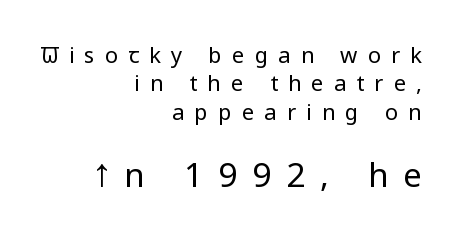
Q: Is the text bold? A: No.
Q: Is the text italic (slanted)? A: No, it is upright.
Q: Is the typeface a serif or a sans-serif typeface? A: Sans-serif.
Q: Is the text underlined? A: No.
Q: How is the paragraph aligned? A: Right-aligned.
Q: Is the spacing between letters normal or unusually wide? A: Unusually wide.
Q: Is the spacing between lines tight, normal or loose? A: Normal.
Q: Which block of text is set in a larger size, the first (top) or the second (bottom)? A: The second (bottom) one.
Q: Width (condensed, normal, or wide)? A: Normal.
Q: Stroke contrast? A: Low.
Q: x-height? A: Medium.
Q: Monospaced? A: No.
